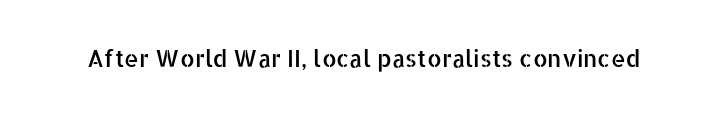
{"italic": "no", "underline": "no", "letter_spacing": "normal", "letter_spacing_em": 0.0, "glyph_px": 23}
